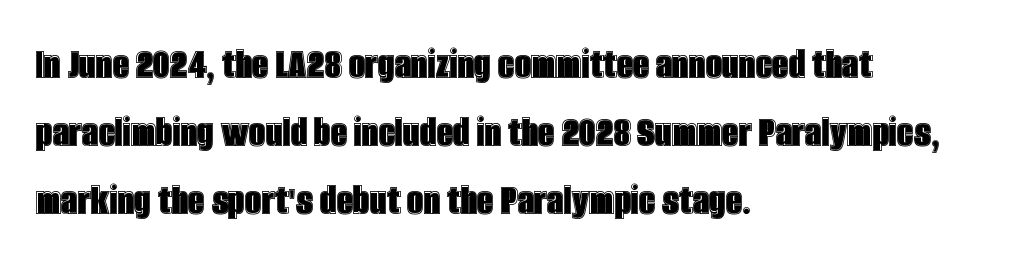
{"italic": "no", "width": "condensed", "x_height": "large", "monospaced": "no", "underline": "no", "align": "left", "line_spacing": "normal", "line_spacing_ratio": 1.48, "letter_spacing": "normal", "letter_spacing_em": 0.0, "glyph_px": 46}
